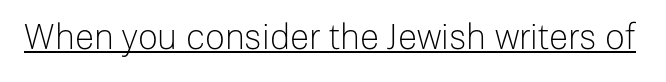
Q: Is the text bold? A: No.
Q: Is the text italic (slanted)? A: No, it is upright.
Q: Is the typeface a serif or a sans-serif typeface? A: Sans-serif.
Q: Is the text underlined? A: Yes.
Q: Is the spacing between letters normal or unusually wide? A: Normal.
Q: Width (condensed, normal, or wide)? A: Normal.
Q: Stroke contrast? A: Low.
Q: x-height? A: Medium.
Q: Monospaced? A: No.
